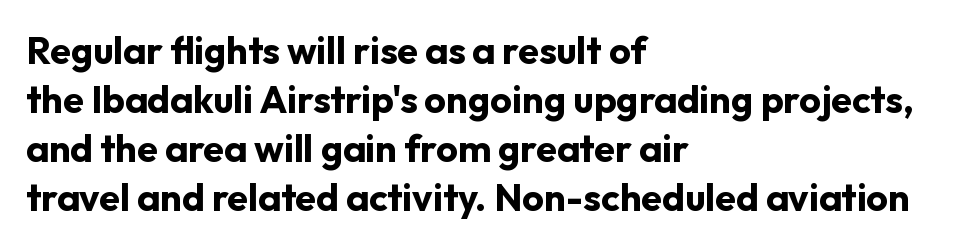
{"serif": "no", "italic": "no", "bold": "yes", "weight": "bold", "width": "normal", "stroke_contrast": "low", "x_height": "medium", "monospaced": "no", "underline": "no", "align": "left", "line_spacing": "normal", "line_spacing_ratio": 1.29, "letter_spacing": "normal", "letter_spacing_em": 0.0, "glyph_px": 38}
